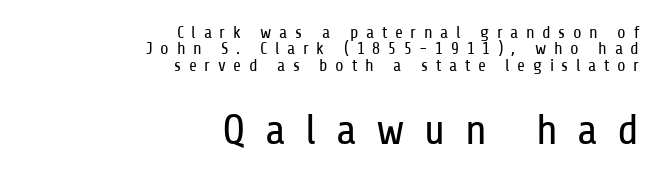
{"serif": "no", "italic": "no", "bold": "no", "weight": "regular", "width": "condensed", "stroke_contrast": "low", "x_height": "medium", "monospaced": "no", "underline": "no", "align": "right", "line_spacing": "tight", "line_spacing_ratio": 0.96, "letter_spacing": "wide", "letter_spacing_em": 0.45, "larger_block": "second", "size_ratio": 2.53, "glyph_px": 43}
